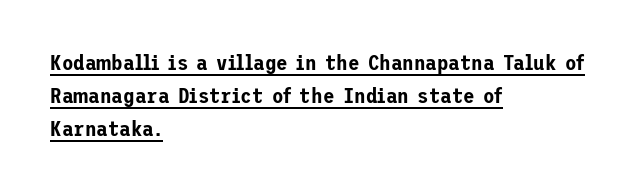
Q: Is the text italic (slanted)? A: No, it is upright.
Q: Is the text underlined? A: Yes.
Q: How is the paragraph aligned? A: Left-aligned.
Q: Is the spacing between letters normal or unusually wide? A: Normal.
Q: Is the spacing between lines tight, normal or loose? A: Normal.
